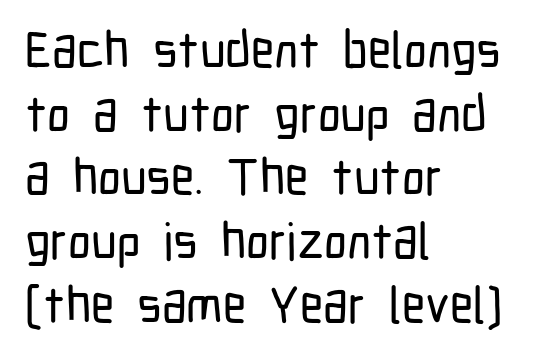
{"serif": "no", "italic": "no", "width": "condensed", "stroke_contrast": "low", "x_height": "medium", "monospaced": "no", "underline": "no", "align": "left", "line_spacing": "normal", "line_spacing_ratio": 1.25, "letter_spacing": "normal", "letter_spacing_em": 0.0, "glyph_px": 51}
